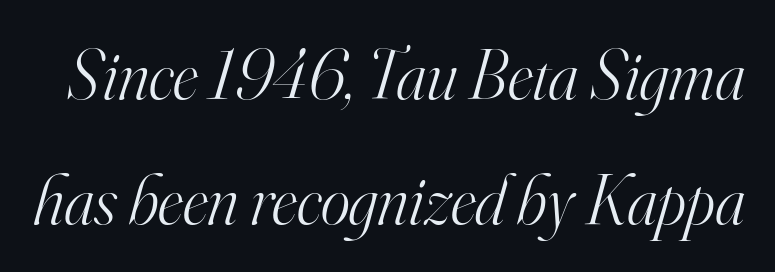
{"serif": "yes", "italic": "yes", "lean": "right", "slant_degrees": 16, "bold": "no", "weight": "light", "width": "normal", "stroke_contrast": "high", "x_height": "small", "monospaced": "no", "underline": "no", "line_spacing_ratio": 1.78, "letter_spacing": "normal", "letter_spacing_em": 0.0, "glyph_px": 70}
